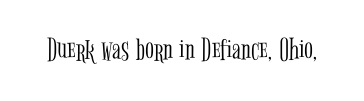
Q: Is the text bold? A: No.
Q: Is the text italic (slanted)? A: No, it is upright.
Q: Is the typeface a serif or a sans-serif typeface? A: Serif.
Q: Is the text underlined? A: No.
Q: Is the spacing between letters normal or unusually wide? A: Normal.
Q: Width (condensed, normal, or wide)? A: Condensed.
Q: Stroke contrast? A: Low.
Q: x-height? A: Medium.
Q: Monospaced? A: No.
